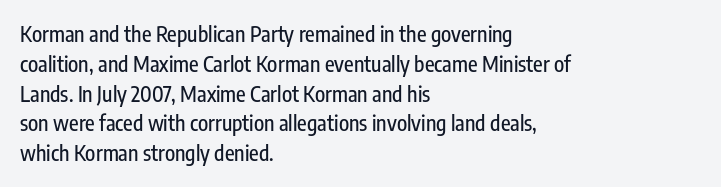
{"italic": "no", "underline": "no", "align": "left", "line_spacing": "normal", "line_spacing_ratio": 1.42, "letter_spacing": "normal", "letter_spacing_em": 0.0, "glyph_px": 21}
